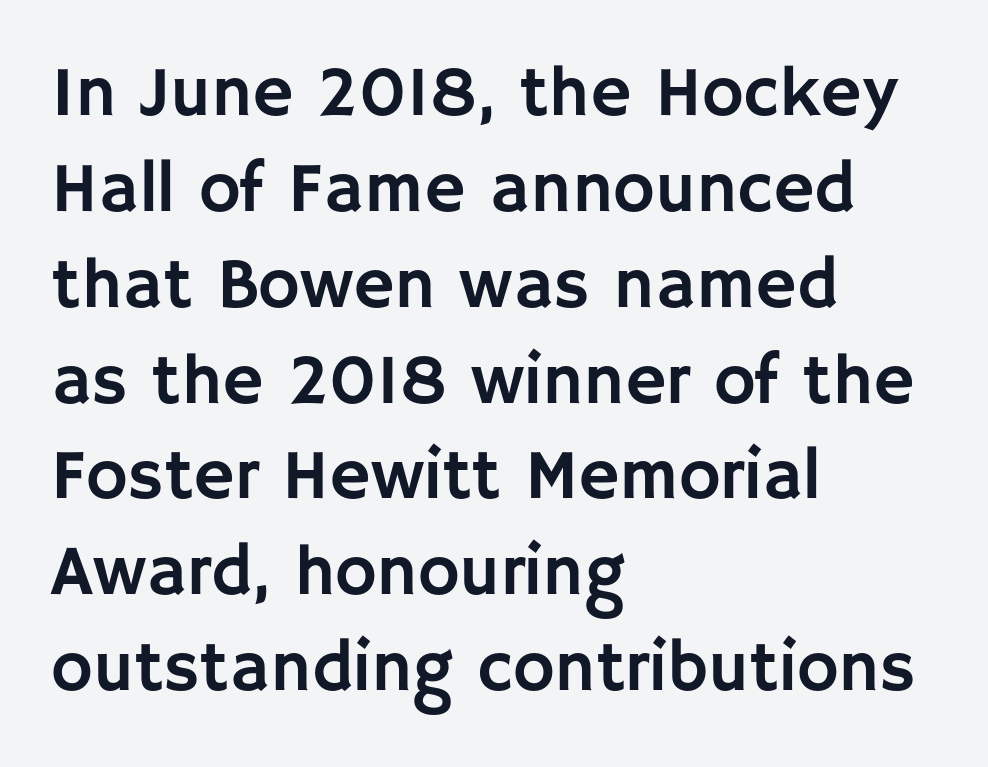
{"serif": "no", "italic": "no", "width": "normal", "stroke_contrast": "low", "x_height": "large", "monospaced": "no", "underline": "no", "align": "left", "line_spacing": "normal", "line_spacing_ratio": 1.35, "letter_spacing": "normal", "letter_spacing_em": 0.0, "glyph_px": 71}
